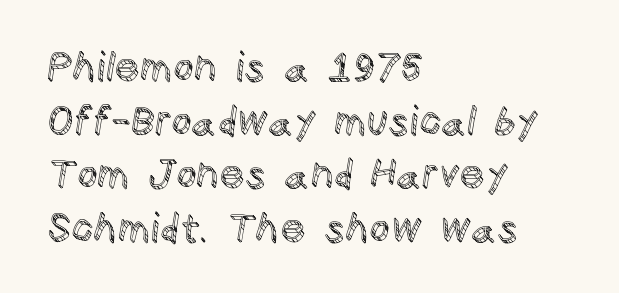
The image shows 40 px text type; set left-aligned, normal line spacing (1.34x), normal letter spacing, not underlined; a large x-height.
